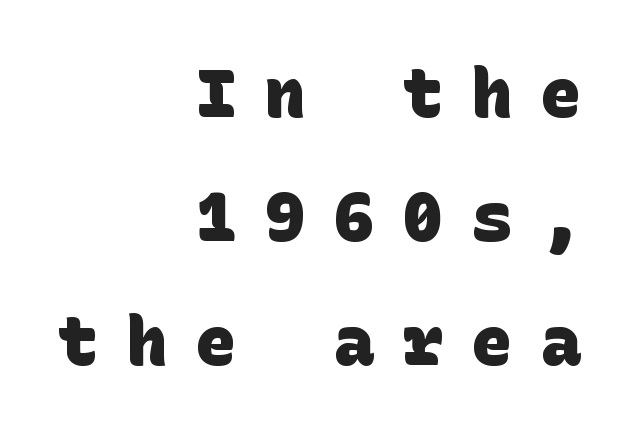
The typesetter chose a ragged-left arrangement here. In terms of letterform style, serifs are entirely absent. Descenders hang freely into open space. The typesetting leans heavy: a genuine bold. The horizontal fit of the characters is loose and conspicuously gappy.
